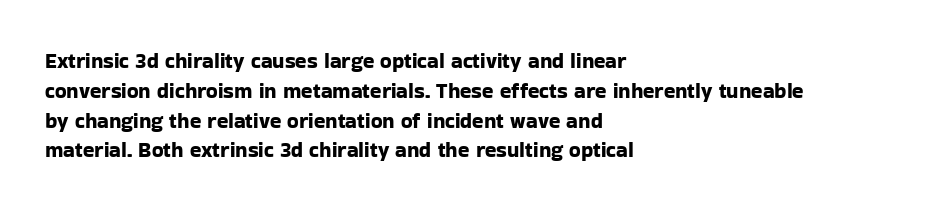
Which margin do the lines hug? The left one — the right edge is uneven. The letters stand upright; this is a roman face. Any mark beneath the type? The region is blank. The space between consecutive lines is moderate. No extra tracking has been applied to these lines.
